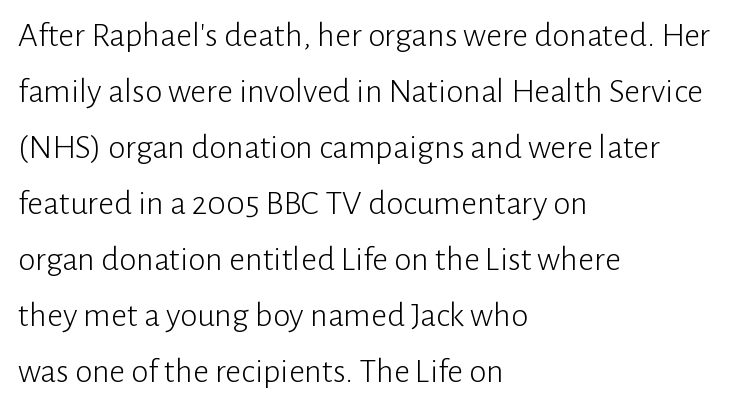
Q: Is the text bold? A: No.
Q: Is the text italic (slanted)? A: No, it is upright.
Q: Is the typeface a serif or a sans-serif typeface? A: Sans-serif.
Q: Is the text underlined? A: No.
Q: How is the paragraph aligned? A: Left-aligned.
Q: Is the spacing between letters normal or unusually wide? A: Normal.
Q: Is the spacing between lines tight, normal or loose? A: Normal.
Q: Width (condensed, normal, or wide)? A: Normal.
Q: Stroke contrast? A: Low.
Q: x-height? A: Medium.
Q: Monospaced? A: No.
